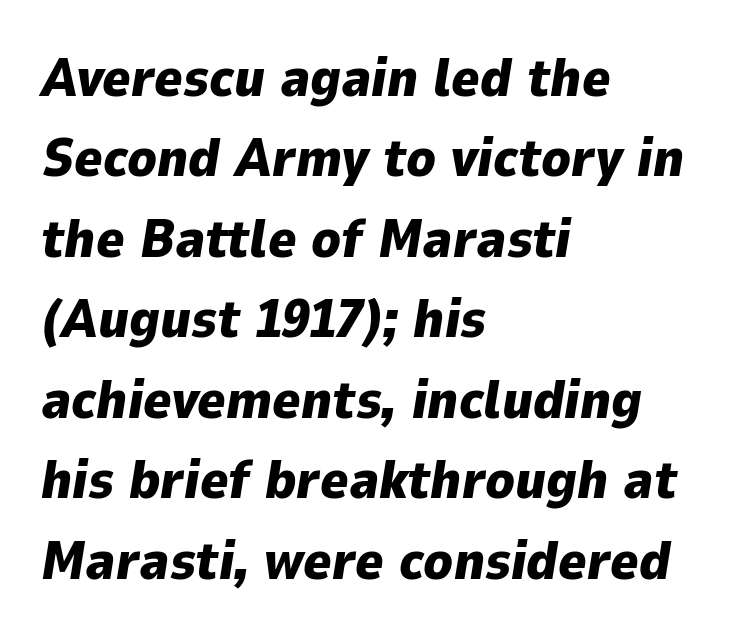
Q: Is the text bold? A: Yes.
Q: Is the text italic (slanted)? A: Yes, it leans right by about 9 degrees.
Q: Is the text underlined? A: No.
Q: How is the paragraph aligned? A: Left-aligned.
Q: Is the spacing between letters normal or unusually wide? A: Normal.
Q: Is the spacing between lines tight, normal or loose? A: Normal.
Q: Width (condensed, normal, or wide)? A: Normal.
Q: Stroke contrast? A: Low.
Q: x-height? A: Medium.
Q: Monospaced? A: No.
